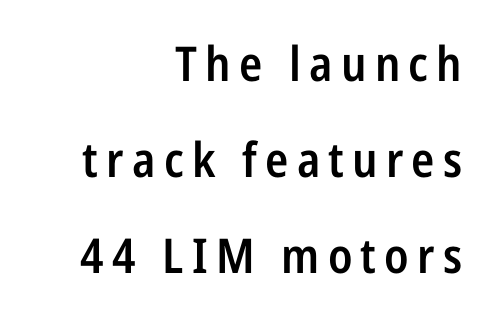
{"serif": "no", "italic": "no", "bold": "semi", "weight": "semibold", "width": "condensed", "stroke_contrast": "low", "x_height": "medium", "monospaced": "no", "underline": "no", "align": "right", "line_spacing": "loose", "line_spacing_ratio": 2.0, "glyph_px": 48}
